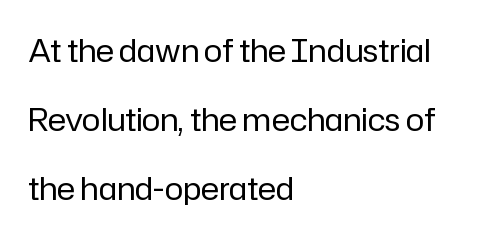
{"serif": "no", "italic": "no", "bold": "no", "weight": "regular", "width": "normal", "stroke_contrast": "low", "x_height": "medium", "monospaced": "no", "underline": "no", "align": "left", "line_spacing": "loose", "line_spacing_ratio": 2.23, "letter_spacing": "normal", "letter_spacing_em": 0.0, "glyph_px": 31}
